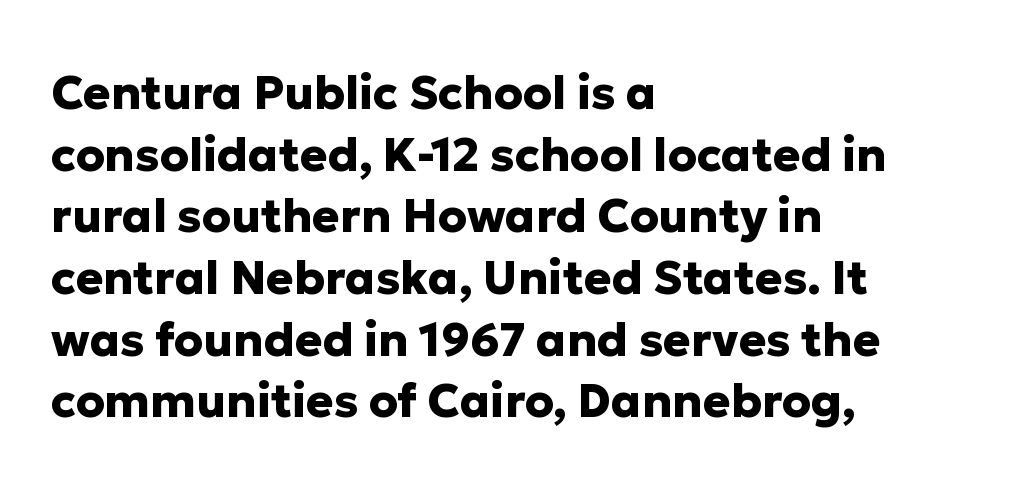
The image shows 46 px heavy sans-serif type, upright; set left-aligned, normal line spacing (1.34x), normal letter spacing, not underlined; low stroke contrast and a medium x-height.
